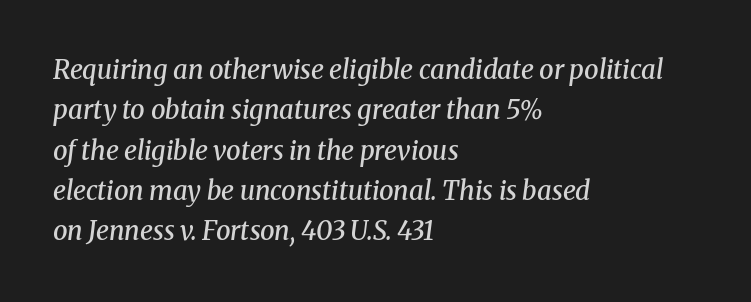
Does the weight exceed regular? Yes, but only to semibold. Honestly, there is no underline to notice here at all. Quick note: italic. This rendering leaves character spacing at its baseline value. Leading: standard. Alignment: flush left.
